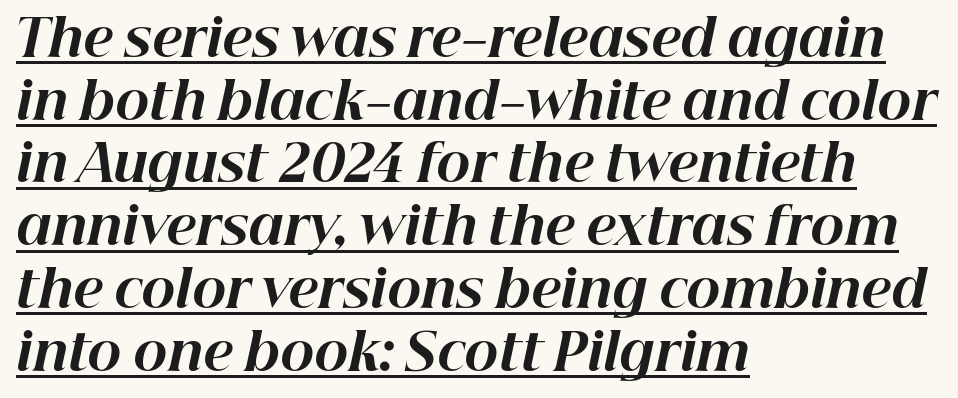
The image shows 51 px bold type, italic (leaning right); set left-aligned, line spacing 1.23x, normal letter spacing, underlined; high stroke contrast and a medium x-height.
